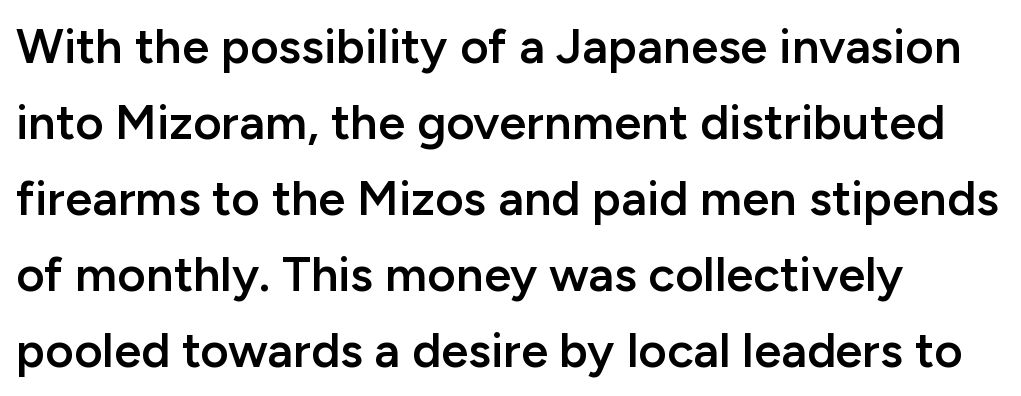
The face used here is proportionally spaced, like ordinary book or web type. Reading down the block, your eye returns to a fixed left position each line. Reading down the column, the eye jumps a familiar distance to each next line. Decoration check: the copy has no underline.
